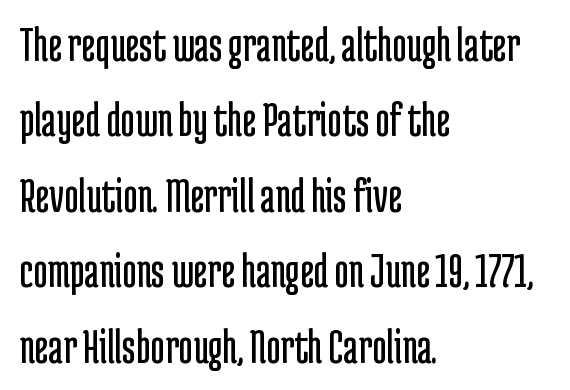
The image shows 49 px regular-weight, condensed sans-serif type, upright; set left-aligned, normal line spacing (1.54x), normal letter spacing, not underlined; low stroke contrast and a medium x-height.
